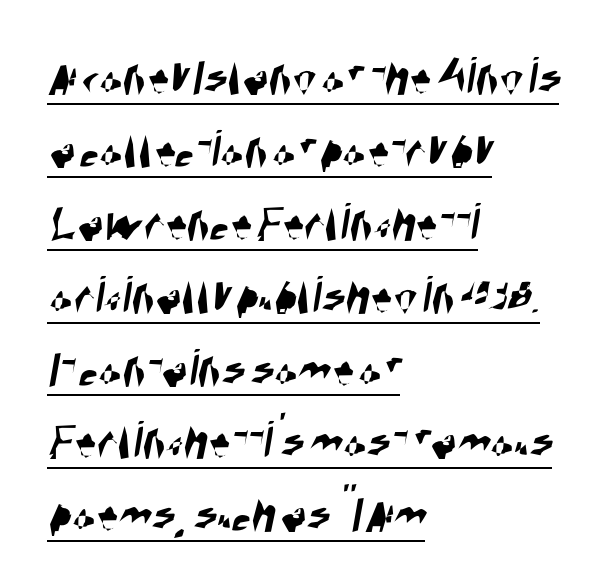
The image shows 54 px condensed sans-serif type; set left-aligned, normal line spacing (1.35x), normal letter spacing, underlined; high stroke contrast and a large x-height.
